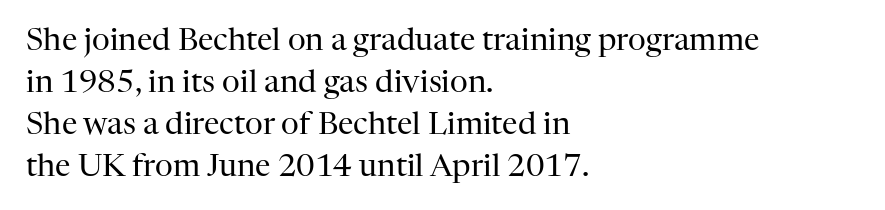
Character widths vary here, with narrow letters taking less room than wide ones. Compared with a typical body face, this is equally light or lighter still. Line beginnings align vertically; line endings do not. Small tapered or slab feet sit at the stroke ends, so this counts as serif. The rendering keeps characters at their native spacing. The space between consecutive lines is moderate.
